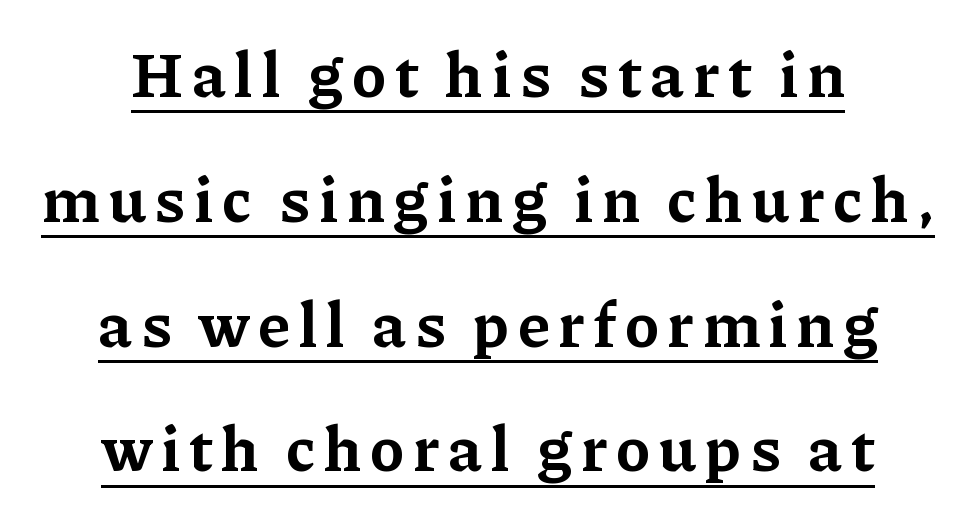
{"serif": "yes", "italic": "no", "bold": "yes", "weight": "bold", "width": "normal", "stroke_contrast": "low", "x_height": "medium", "monospaced": "no", "underline": "yes", "align": "center", "line_spacing": "loose", "line_spacing_ratio": 1.95, "glyph_px": 64}
